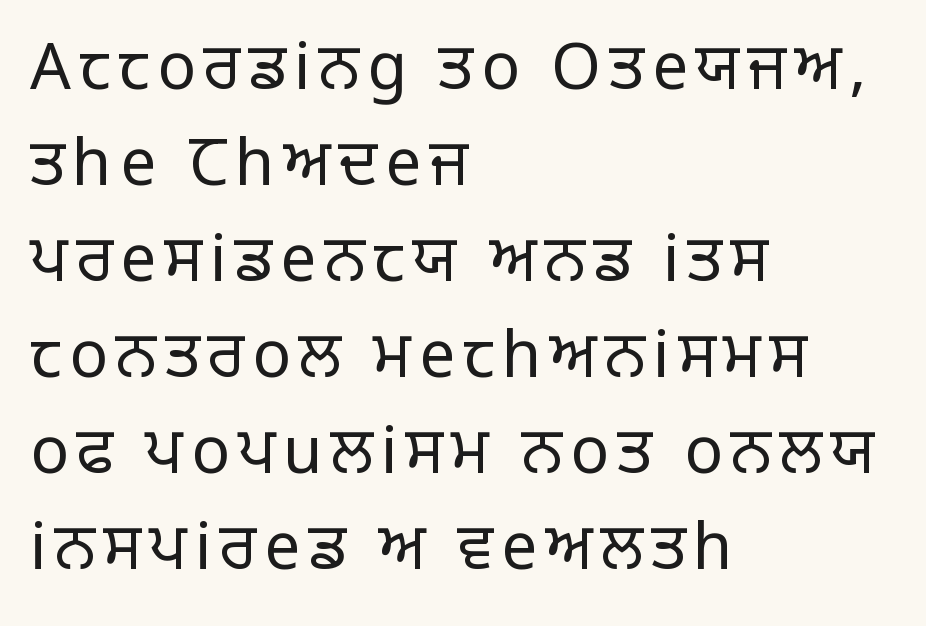
Every character sits straight up, as roman type does. Caption: multi-line text, flush left, ragged right. The face looks like a standard text weight, possibly lighter. The foot of each line stays bare and open. What's the leading like? Ordinary, nothing unusual.
